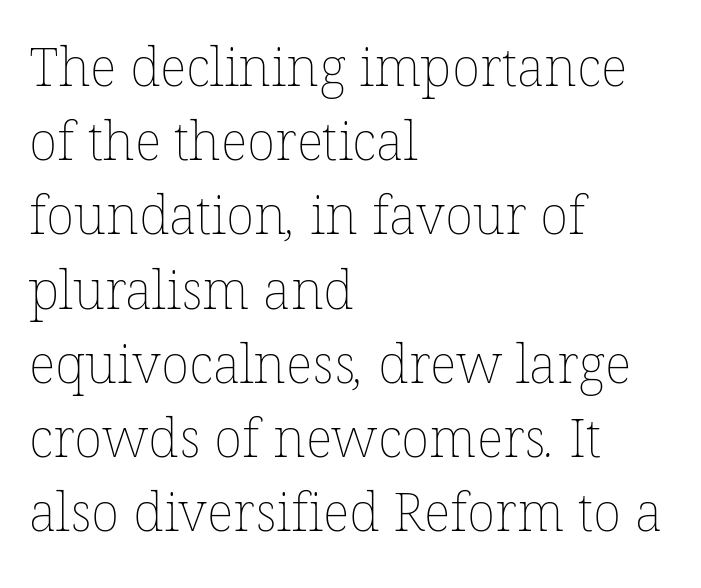
Regarding leading, the lines here are spaced in the standard way. Alignment: flush left. Tracking here is standard; glyphs follow each other at the usual distance. Proportional: the letters do not fall into vertical columns. The gap between lines stays unmarked.
